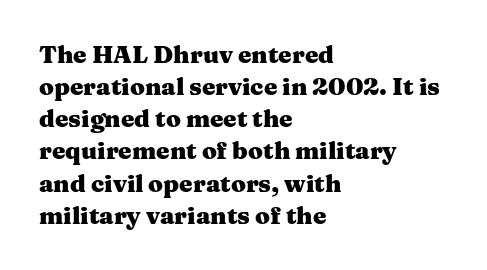
Q: Is the text bold? A: Yes.
Q: Is the text italic (slanted)? A: No, it is upright.
Q: Is the text underlined? A: No.
Q: How is the paragraph aligned? A: Left-aligned.
Q: Is the spacing between letters normal or unusually wide? A: Normal.
Q: Is the spacing between lines tight, normal or loose? A: Normal.
